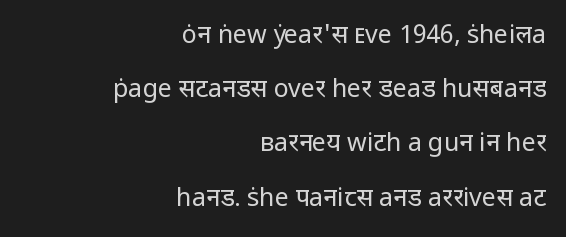
The image shows 25 px text type, upright; set right-aligned, loose line spacing (2.17x), normal letter spacing, not underlined.
